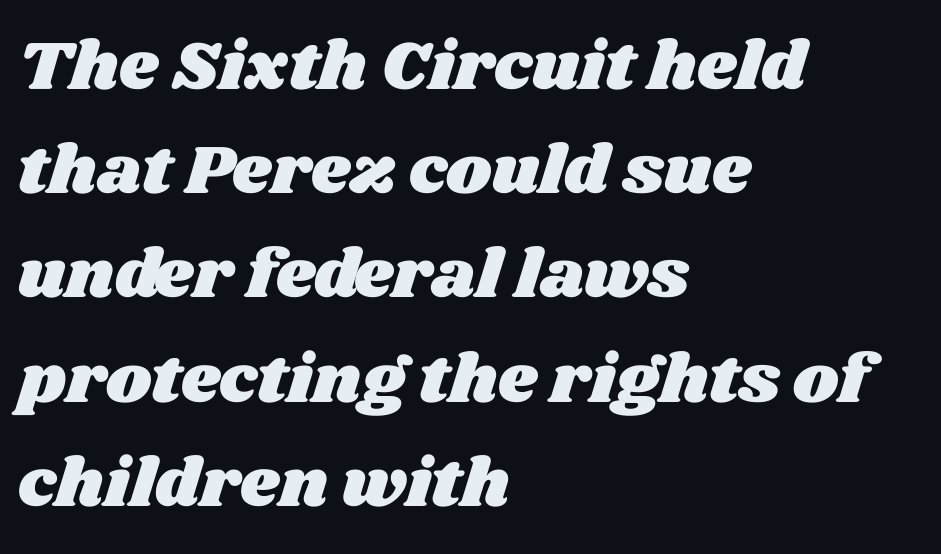
{"width": "wide", "stroke_contrast": "medium", "x_height": "large", "monospaced": "no", "underline": "no", "align": "left", "line_spacing": "normal", "line_spacing_ratio": 1.51, "letter_spacing": "normal", "letter_spacing_em": 0.0, "glyph_px": 69}
